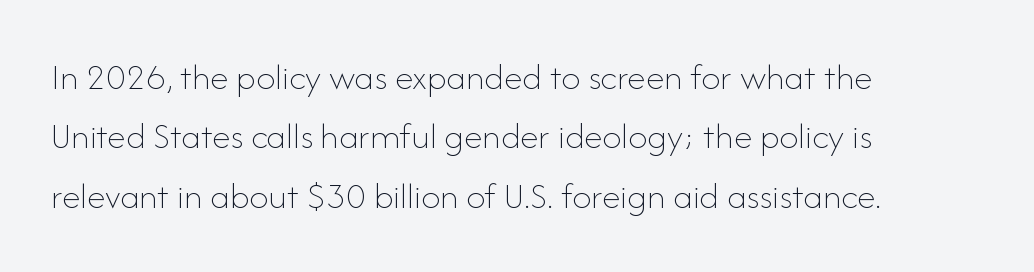
{"italic": "no", "bold": "no", "weight": "thin", "width": "normal", "stroke_contrast": "low", "x_height": "small", "monospaced": "no", "underline": "no", "align": "left", "line_spacing": "normal", "line_spacing_ratio": 1.56, "letter_spacing": "normal", "letter_spacing_em": 0.0, "glyph_px": 38}
